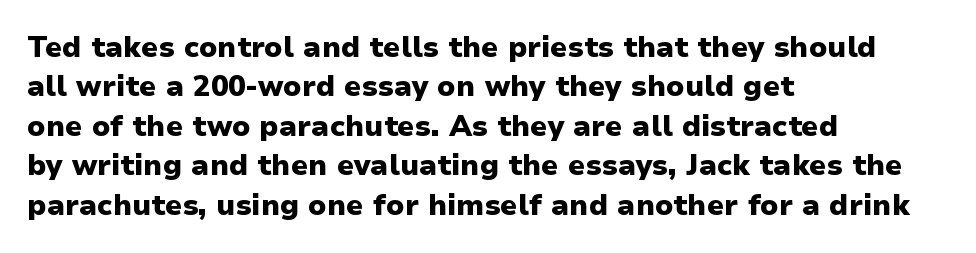
{"serif": "no", "italic": "no", "bold": "yes", "weight": "heavy", "width": "normal", "stroke_contrast": "low", "x_height": "medium", "monospaced": "no", "underline": "no", "align": "left", "line_spacing": "normal", "line_spacing_ratio": 1.36, "letter_spacing": "normal", "letter_spacing_em": 0.0, "glyph_px": 29}
